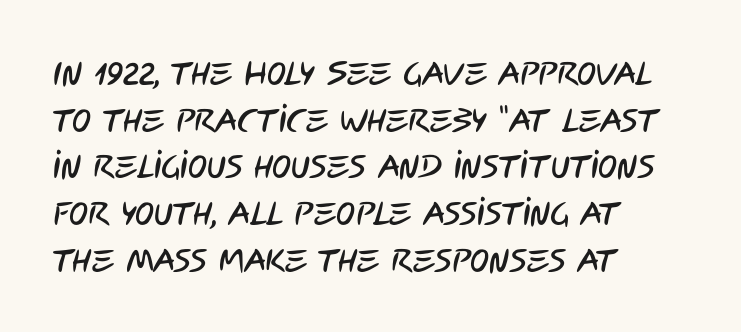
Honestly, the row spacing looks completely unremarkable. This rendering employs a face without finishing strokes, i.e., a sans-serif. Characters follow at the spacing the type designer built in. Glance below the letters and you will spot only blank space. Layout note: lines flush left.
